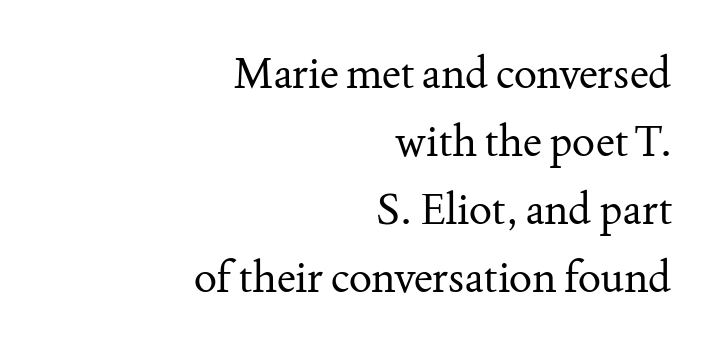
Q: Is the text bold? A: No.
Q: Is the text italic (slanted)? A: No, it is upright.
Q: Is the typeface a serif or a sans-serif typeface? A: Serif.
Q: Is the text underlined? A: No.
Q: How is the paragraph aligned? A: Right-aligned.
Q: Is the spacing between letters normal or unusually wide? A: Normal.
Q: Is the spacing between lines tight, normal or loose? A: Normal.
Q: Width (condensed, normal, or wide)? A: Normal.
Q: Stroke contrast? A: Medium.
Q: x-height? A: Small.
Q: Monospaced? A: No.
